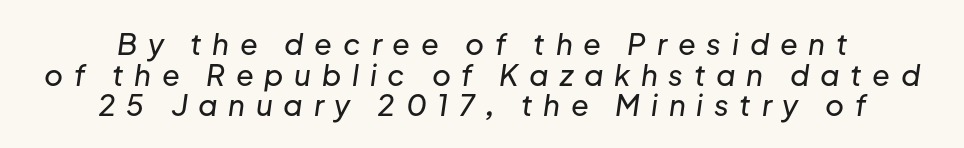
Q: Is the text italic (slanted)? A: Yes, it leans right by about 8 degrees.
Q: Is the text underlined? A: No.
Q: How is the paragraph aligned? A: Centered.
Q: Is the spacing between letters normal or unusually wide? A: Unusually wide.
Q: Is the spacing between lines tight, normal or loose? A: Tight.
Q: Width (condensed, normal, or wide)? A: Normal.
Q: Stroke contrast? A: Low.
Q: x-height? A: Medium.
Q: Monospaced? A: No.
